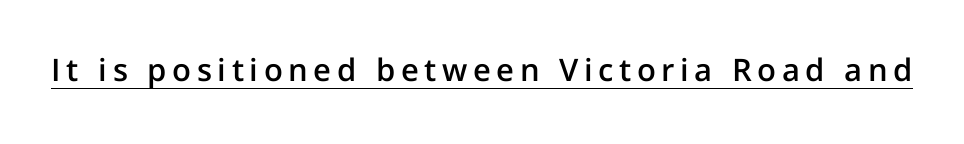
Is this a fixed-width face? No — the glyphs have proportional, varying widths. The typeface chosen for these lines omits serifs. Rendered with straight, roman letterforms. The passage shown is underscored from start to finish. Moderately thickened strokes mark this as semibold type.
